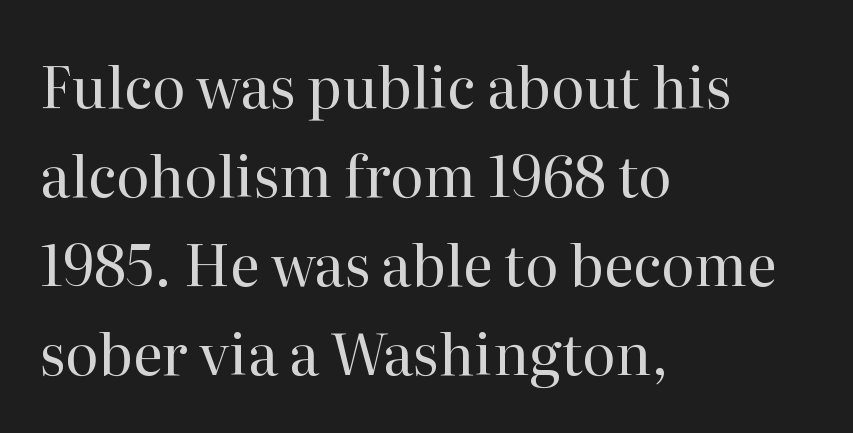
{"serif": "yes", "italic": "no", "bold": "no", "weight": "regular", "width": "normal", "stroke_contrast": "high", "x_height": "medium", "monospaced": "no", "underline": "no", "align": "left", "line_spacing": "normal", "line_spacing_ratio": 1.56, "letter_spacing": "normal", "letter_spacing_em": 0.0, "glyph_px": 57}
